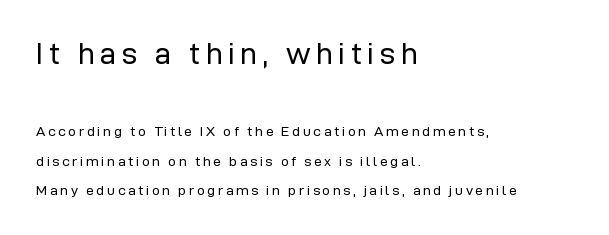
{"serif": "no", "italic": "no", "bold": "no", "weight": "regular", "width": "normal", "stroke_contrast": "low", "x_height": "medium", "monospaced": "no", "underline": "no", "align": "left", "line_spacing": "loose", "line_spacing_ratio": 2.11, "larger_block": "first", "size_ratio": 2.14, "glyph_px": 30}
